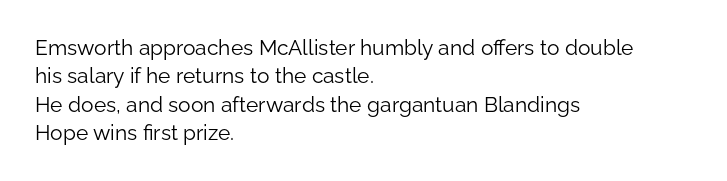
{"italic": "no", "bold": "no", "underline": "no", "align": "left", "line_spacing": "normal", "line_spacing_ratio": 1.35, "letter_spacing": "normal", "letter_spacing_em": 0.0, "glyph_px": 21}
